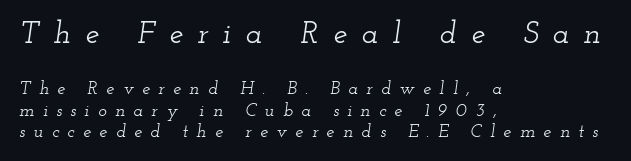
Q: Is the text italic (slanted)? A: Yes, it leans right by about 12 degrees.
Q: Is the typeface a serif or a sans-serif typeface? A: Serif.
Q: Is the text underlined? A: No.
Q: How is the paragraph aligned? A: Left-aligned.
Q: Is the spacing between letters normal or unusually wide? A: Unusually wide.
Q: Which block of text is set in a larger size, the first (top) or the second (bottom)? A: The first (top) one.
Q: Width (condensed, normal, or wide)? A: Wide.
Q: Stroke contrast? A: Low.
Q: x-height? A: Small.
Q: Monospaced? A: No.
